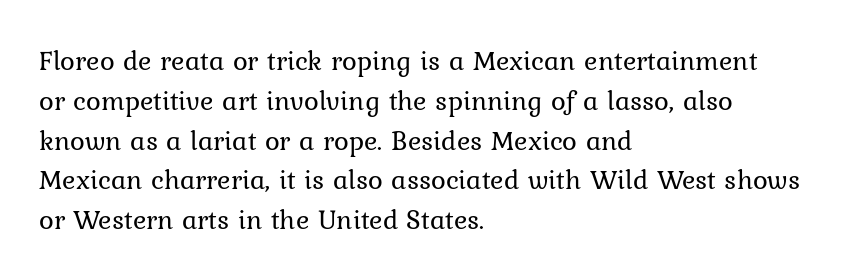
The image shows 28 px regular-weight serif type, upright; set left-aligned, normal line spacing (1.42x), normal letter spacing, not underlined; low stroke contrast and a medium x-height.
